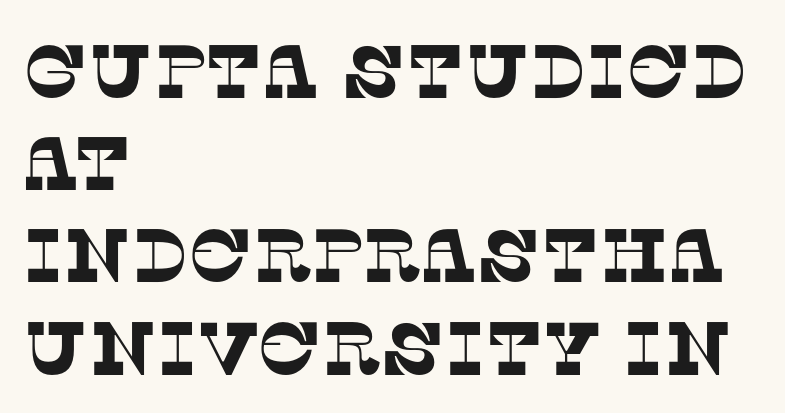
You could call the tracking neutral — neither tight nor loose. Each letter keeps its own natural width here, so spacing adapts to shape. Layout note: lines flush left. Clear beneath every line of the passage.
